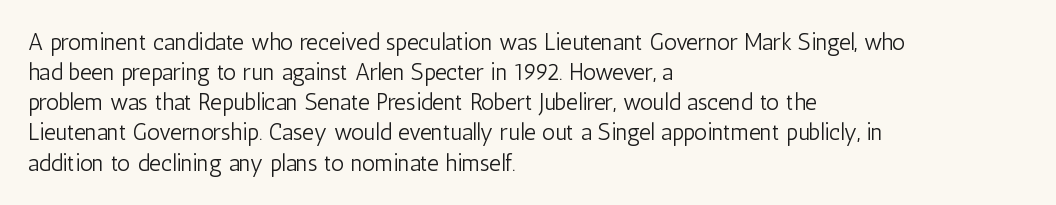
Teacher's note: observe the even left margin — that is flush-left alignment. Does extra space separate the letters? No, they use regular spacing. In terms of posture, this sample is upright. The glyphs are unaccompanied by any horizontal stroke below them. The lines sit at an ordinary, default distance from one another.
